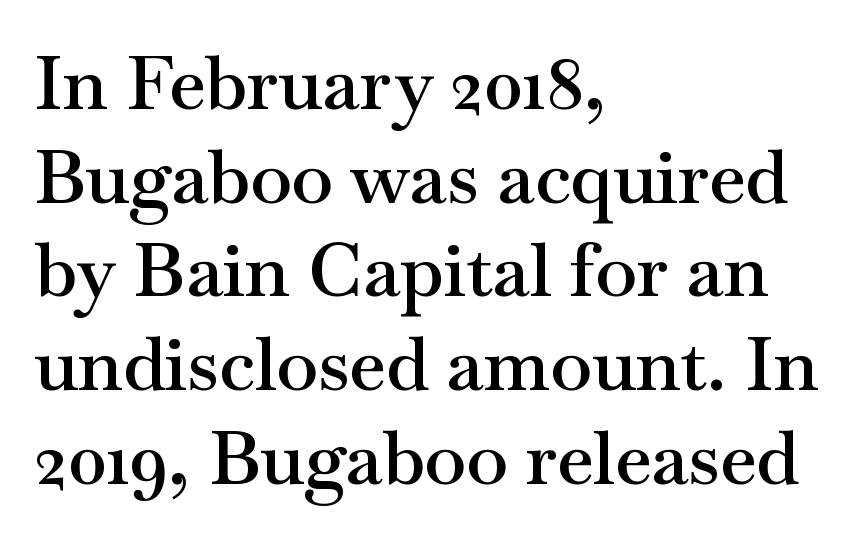
The image shows 75 px semibold, wide serif type, upright; set left-aligned, normal line spacing (1.25x), normal letter spacing, not underlined; medium stroke contrast and a small x-height.
